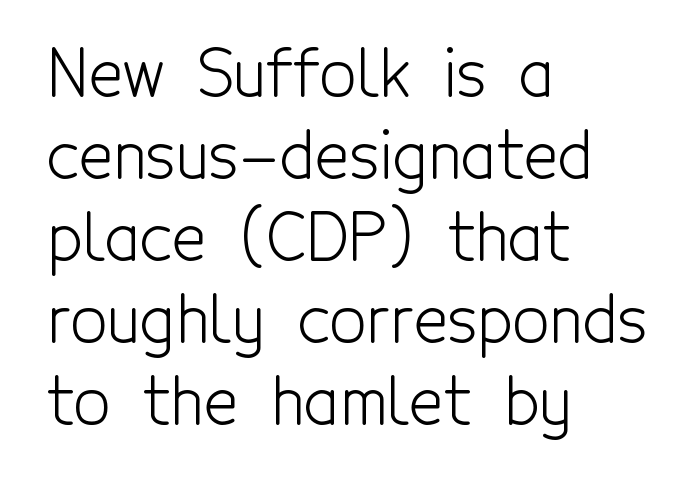
The image shows 65 px light, condensed sans-serif type, upright; set left-aligned, normal line spacing (1.26x), normal letter spacing, not underlined; a medium x-height.
